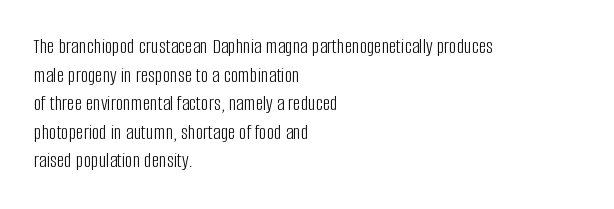
Line beginnings align vertically; line endings do not. Whoever set this chose a conventional vertical rhythm. Stroke mass is kept to a normal reading level or below. Nobody touched the tracking dial on this one.
